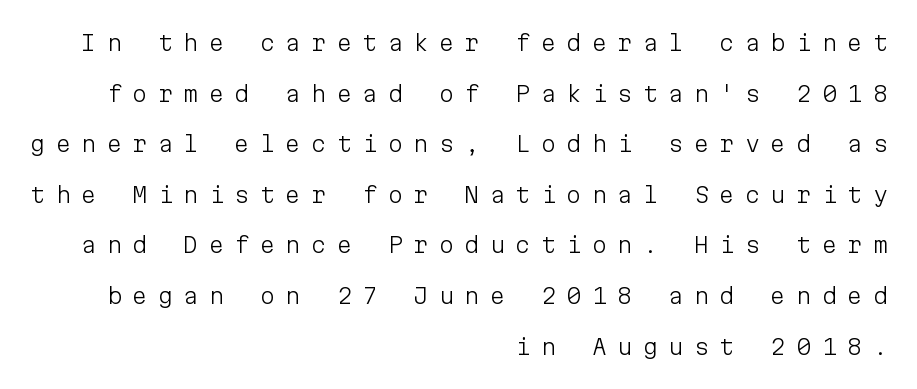
Each line ends at the same right margin while the left side varies. This is the regular roman posture of the typeface. This block would shrink considerably if given ordinary leading; it's expanded now. Tracking here is generous; glyphs stand well apart from one another.
